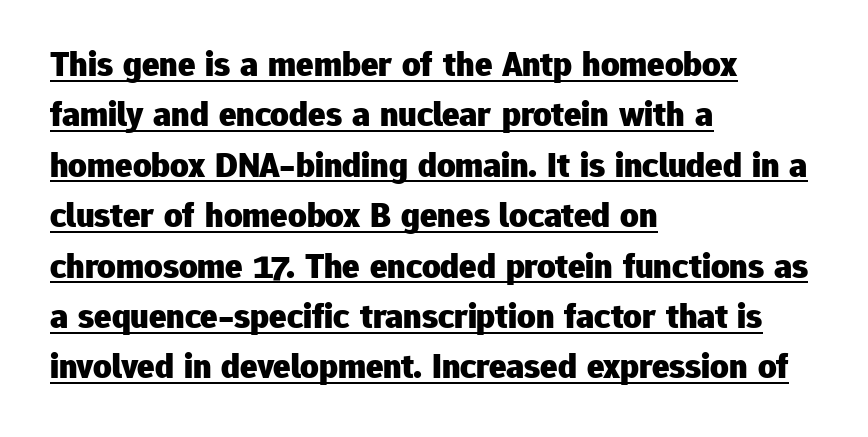
The image shows 36 px heavy sans-serif type, upright; set left-aligned, normal line spacing (1.4x), normal letter spacing, underlined; low stroke contrast and a medium x-height.
